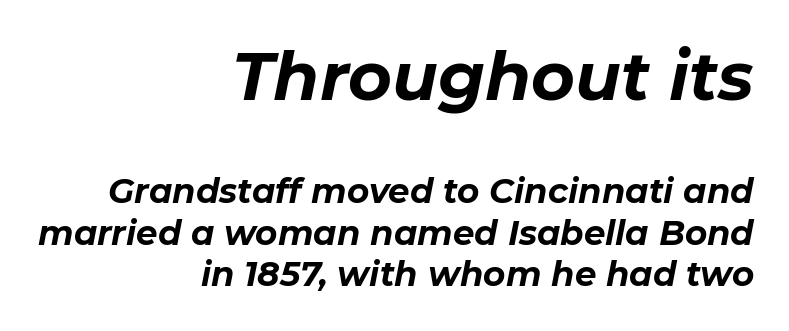
{"italic": "yes", "lean": "right", "slant_degrees": 11, "bold": "yes", "weight": "bold", "width": "normal", "stroke_contrast": "low", "x_height": "medium", "monospaced": "no", "underline": "no", "align": "right", "line_spacing_ratio": 1.22, "letter_spacing": "normal", "letter_spacing_em": 0.0, "larger_block": "first", "size_ratio": 1.97, "glyph_px": 67}
